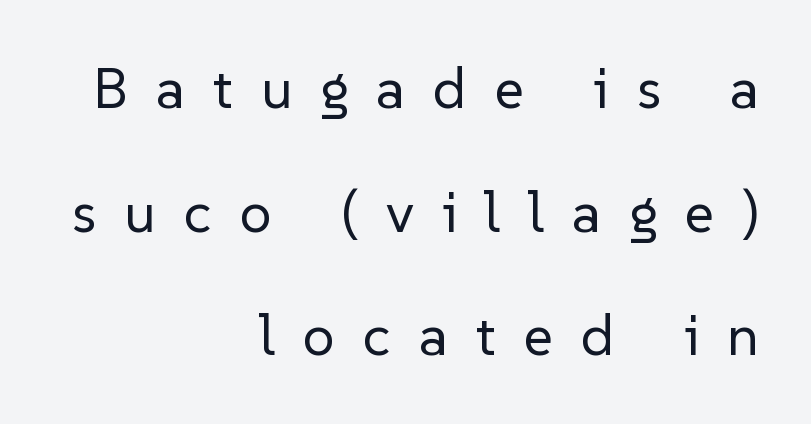
Examine the stroke ends and you'll find no serifs. The strokes are not fattened; the text isn't bold. Proportional: the letters do not fall into vertical columns. The tracking jumps out immediately: characters are airy and widely separated. Quick note: underline off.
